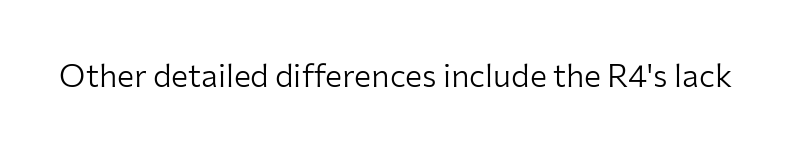
The image shows 32 px light sans-serif type, upright; set normal letter spacing, not underlined; low stroke contrast and a medium x-height.
